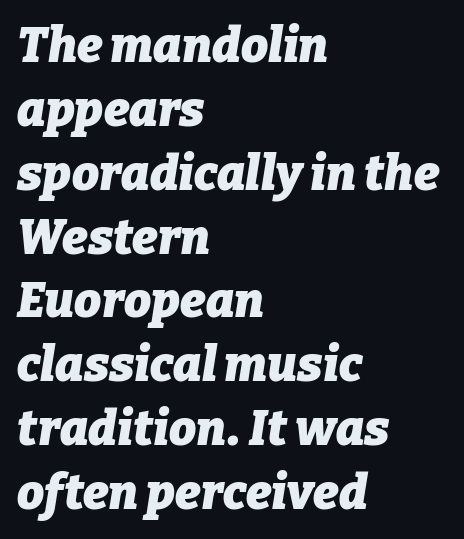
The image shows 48 px heavy type, italic (leaning right); set left-aligned, normal line spacing (1.33x), normal letter spacing, not underlined; low stroke contrast and a medium x-height.
